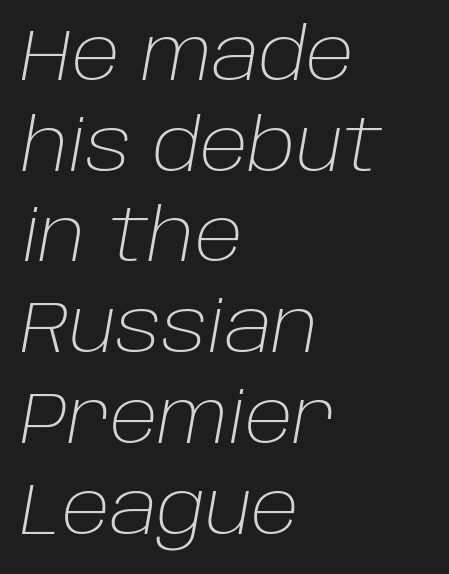
Bare-footed words on every line. Is this a heavy cut? Hardly; it is regular or lighter. Nobody touched the tracking dial on this one. Is there much room between lines? A standard amount, neither cramped nor airy. Tall strokes in this sample are angled rather than plumb. Is this a fixed-width face? No — the glyphs have proportional, varying widths.
